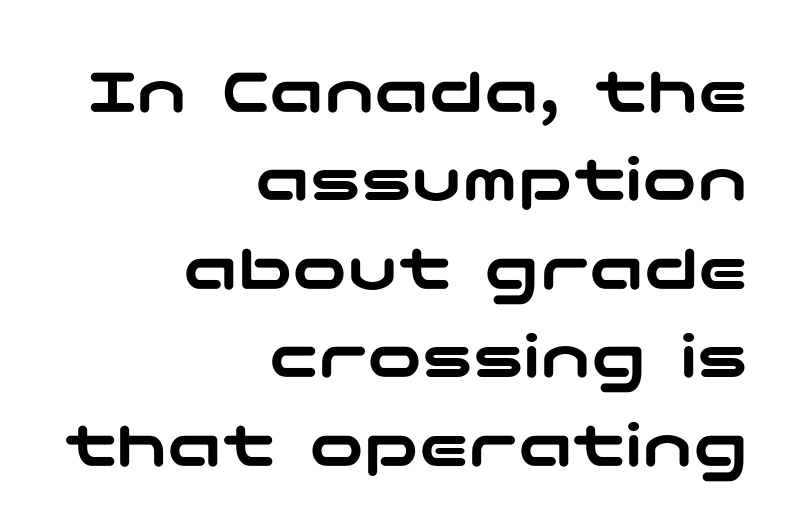
Descender tails drop into unmarked territory. Compared with a flush-left layout, this one pins lines to the opposite, right side. The rendering uses a moderate line-height, typical for paragraphs. The line texture is even and compact thanks to regular tracking. A roman cut, with each character standing at attention. A typesetter would label this face a sans.
